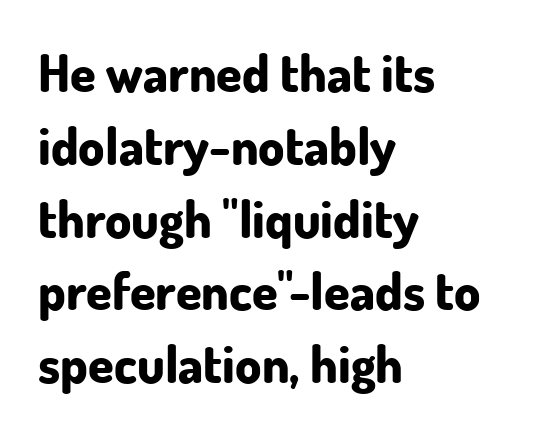
Honestly, the row spacing looks completely unremarkable. Is the letter spacing exaggerated? No — it looks like the ordinary default. The space directly below the letters is spotless. The rendering shows plain stroke endings on the letterforms — a sans-serif design.
